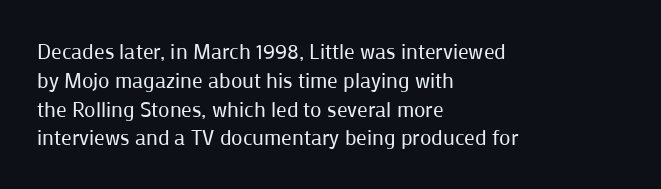
The image shows 21 px text type, upright; set left-aligned, normal line spacing (1.37x), normal letter spacing, not underlined.
